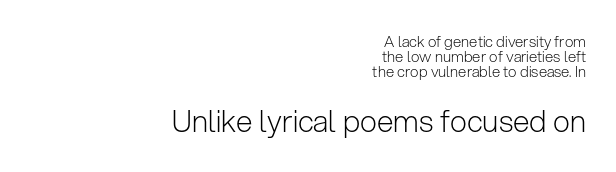
{"serif": "no", "italic": "no", "bold": "no", "weight": "light", "width": "normal", "stroke_contrast": "low", "x_height": "medium", "monospaced": "no", "underline": "no", "align": "right", "line_spacing": "tight", "line_spacing_ratio": 1.0, "letter_spacing": "normal", "letter_spacing_em": 0.0, "larger_block": "second", "size_ratio": 2.0, "glyph_px": 30}
